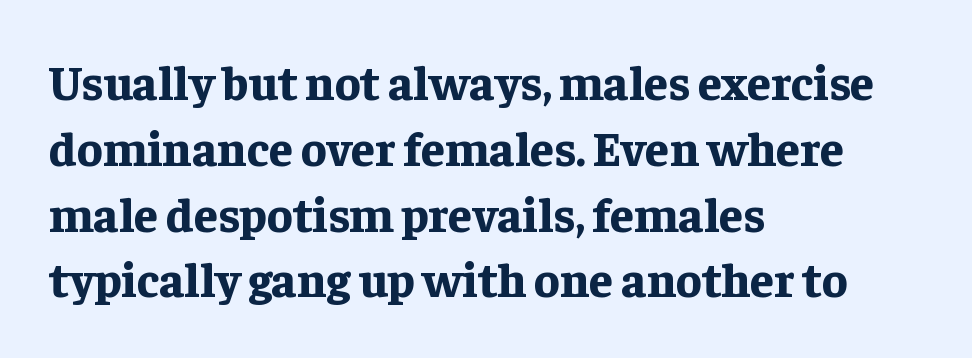
{"serif": "yes", "italic": "no", "bold": "yes", "weight": "bold", "width": "normal", "stroke_contrast": "low", "x_height": "medium", "monospaced": "no", "underline": "no", "align": "left", "line_spacing": "normal", "line_spacing_ratio": 1.37, "letter_spacing": "normal", "letter_spacing_em": 0.0, "glyph_px": 48}
